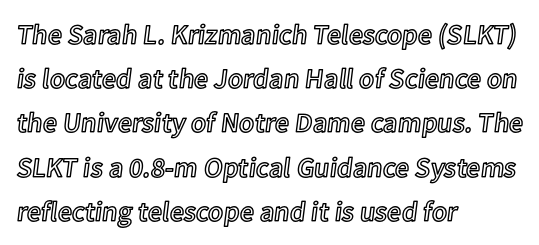
Q: Is the text italic (slanted)? A: Yes.
Q: Is the text underlined? A: No.
Q: How is the paragraph aligned? A: Left-aligned.
Q: Is the spacing between letters normal or unusually wide? A: Normal.
Q: Is the spacing between lines tight, normal or loose? A: Normal.
Q: Width (condensed, normal, or wide)? A: Normal.
Q: x-height? A: Medium.
Q: Monospaced? A: No.
